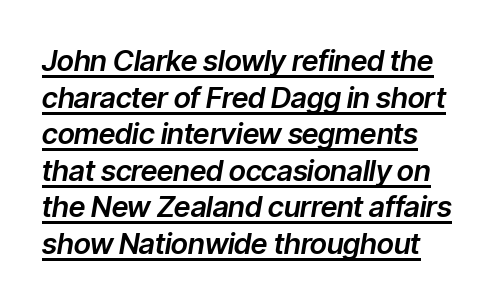
This sample has the flowing, uneven cadence of proportional lettering. You can see a thin bar hugging the bottom of the glyphs. Tracking here is standard; glyphs follow each other at the usual distance. Characters are canted at an angle relative to the baseline's perpendicular. The designer left line spacing at the default.
